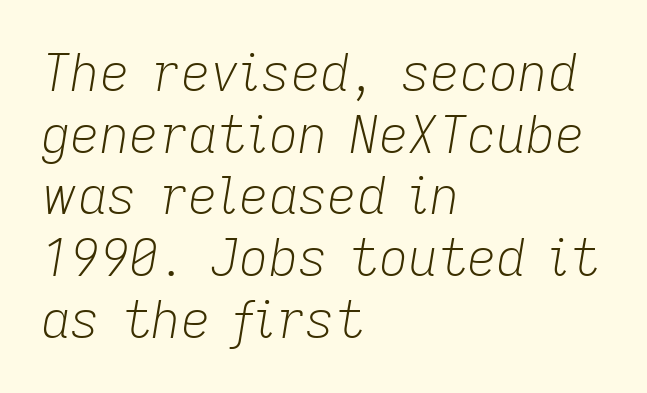
Proportional: the letters do not fall into vertical columns. Where is the straight margin? On the left. Inter-character spacing is left at the font's built-in metrics. The weight tops out at a normal text grade. A clean baseline with only descenders dipping below it.
